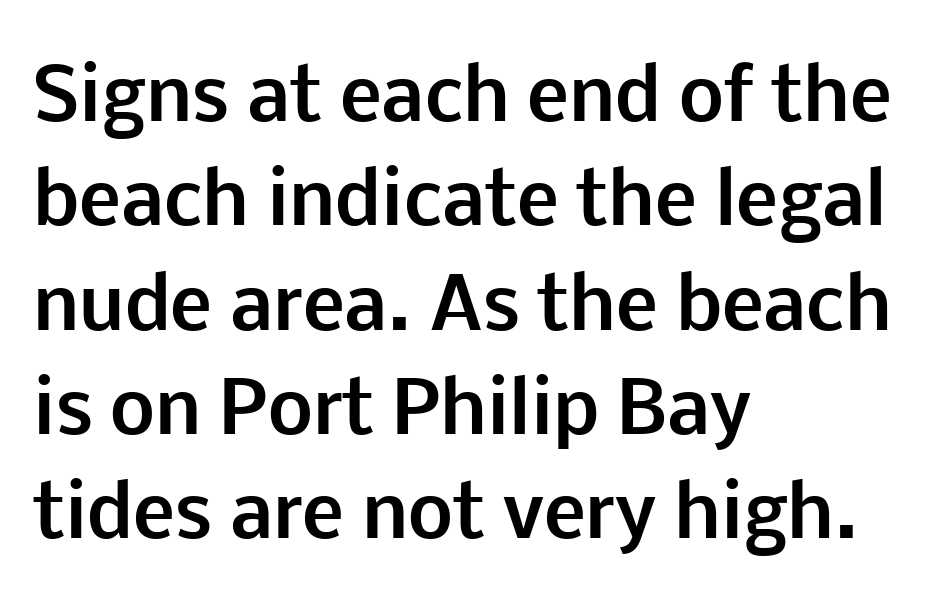
{"serif": "no", "italic": "no", "bold": "yes", "weight": "bold", "width": "normal", "stroke_contrast": "low", "x_height": "medium", "monospaced": "no", "underline": "no", "align": "left", "line_spacing": "normal", "line_spacing_ratio": 1.47, "letter_spacing": "normal", "letter_spacing_em": 0.0, "glyph_px": 71}
